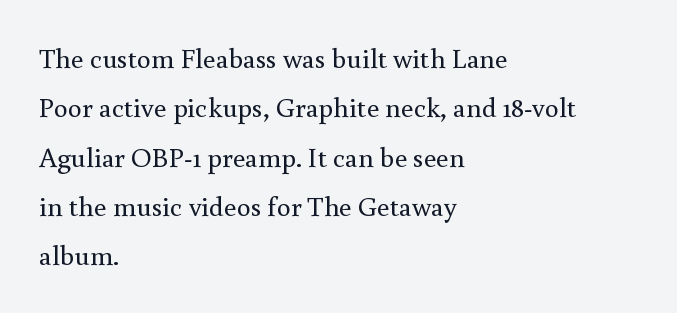
{"serif": "yes", "italic": "no", "bold": "no", "weight": "regular", "width": "normal", "x_height": "small", "monospaced": "no", "underline": "no", "align": "left", "line_spacing_ratio": 1.76, "letter_spacing": "normal", "letter_spacing_em": 0.0, "glyph_px": 28}
